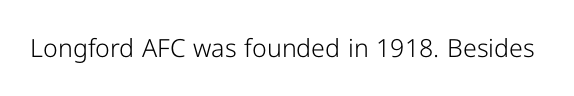
Q: Is the text bold? A: No.
Q: Is the text italic (slanted)? A: No, it is upright.
Q: Is the text underlined? A: No.
Q: Is the spacing between letters normal or unusually wide? A: Normal.
